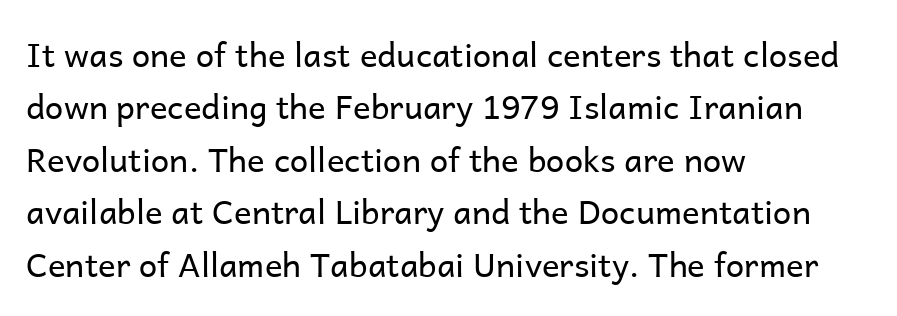
The image shows 33 px regular-weight sans-serif type, upright; set left-aligned, normal line spacing (1.59x), normal letter spacing, not underlined; low stroke contrast and a medium x-height.
